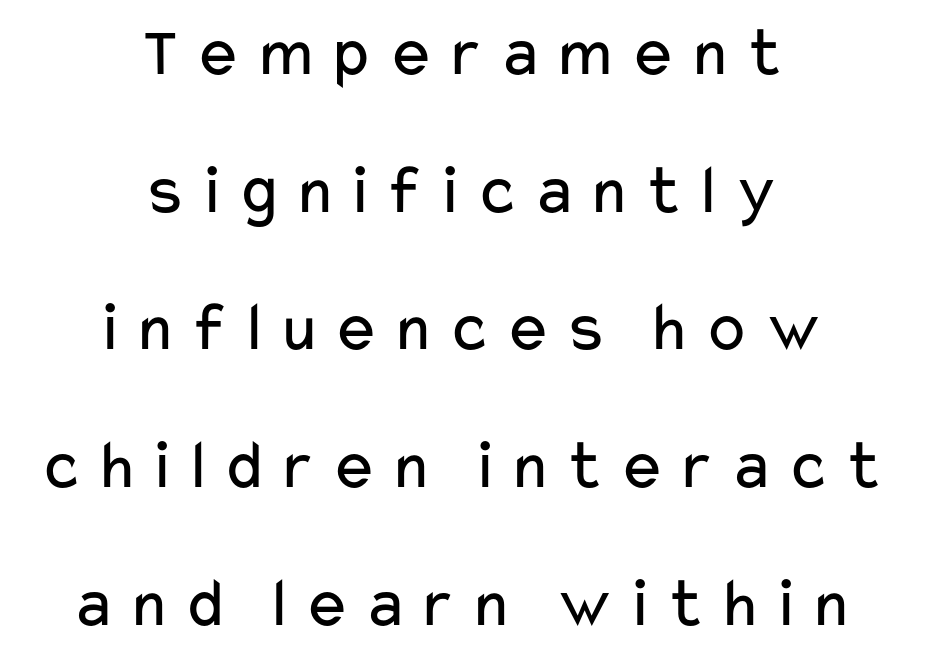
Q: Is the text bold? A: No.
Q: Is the text italic (slanted)? A: No, it is upright.
Q: Is the typeface a serif or a sans-serif typeface? A: Sans-serif.
Q: Is the text underlined? A: No.
Q: How is the paragraph aligned? A: Centered.
Q: Is the spacing between lines tight, normal or loose? A: Loose.
Q: Width (condensed, normal, or wide)? A: Wide.
Q: Stroke contrast? A: Low.
Q: x-height? A: Medium.
Q: Monospaced? A: No.
